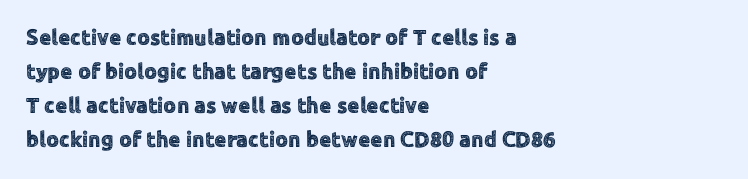
Q: Is the text italic (slanted)? A: No, it is upright.
Q: Is the text underlined? A: No.
Q: How is the paragraph aligned? A: Left-aligned.
Q: Is the spacing between letters normal or unusually wide? A: Normal.
Q: Is the spacing between lines tight, normal or loose? A: Normal.
